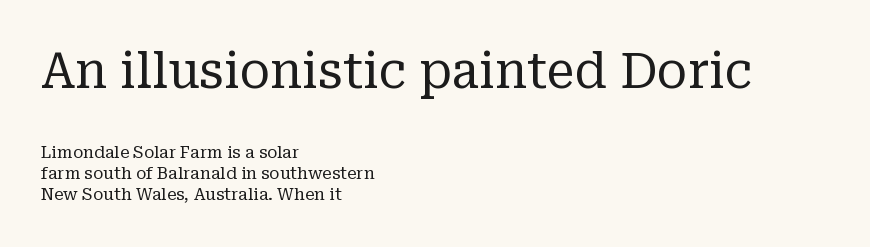
{"serif": "yes", "italic": "no", "bold": "no", "weight": "regular", "width": "normal", "stroke_contrast": "low", "x_height": "medium", "monospaced": "no", "underline": "no", "align": "left", "line_spacing_ratio": 1.23, "letter_spacing": "normal", "letter_spacing_em": 0.0, "larger_block": "first", "size_ratio": 2.94, "glyph_px": 50}
